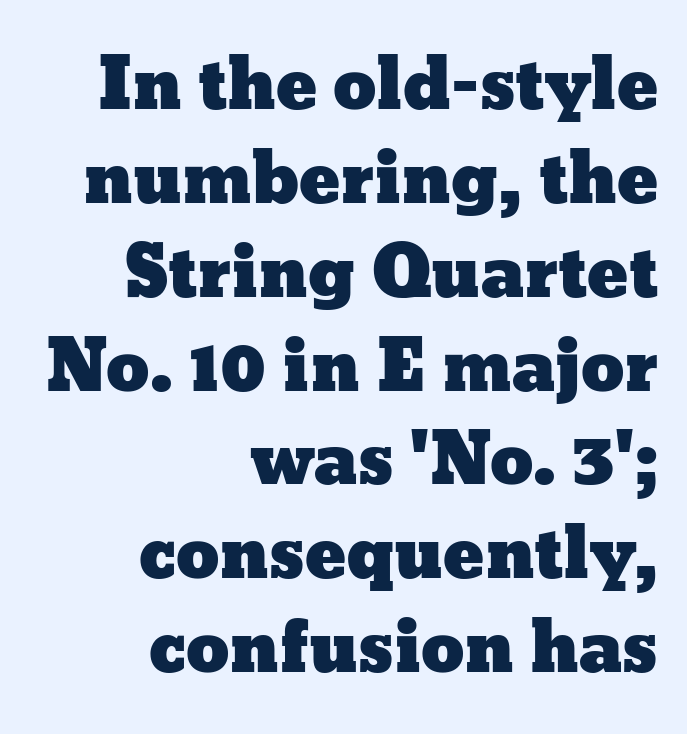
The image shows 69 px wide type, upright; set right-aligned, normal line spacing (1.36x), normal letter spacing, not underlined; low stroke contrast and a medium x-height.
